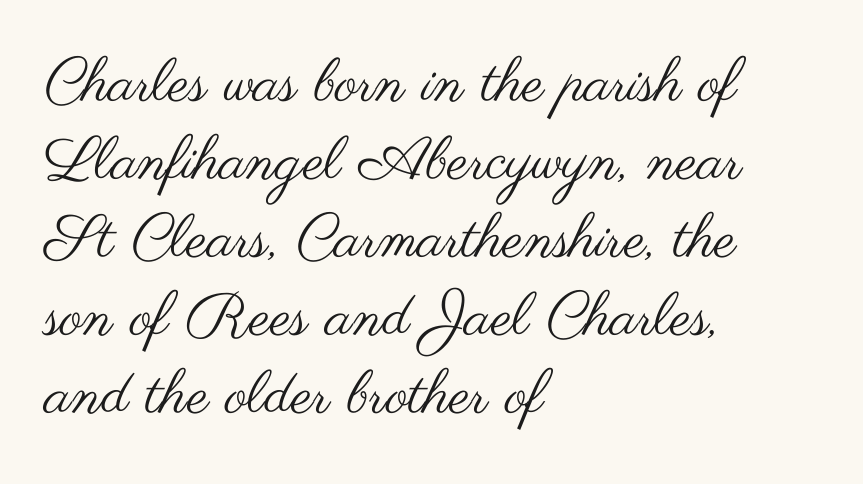
Is there much room between lines? A standard amount, neither cramped nor airy. The string is rendered with underlining switched off. The face used here is proportionally spaced, like ordinary book or web type. In terms of letterform style, serifs are entirely absent. The ragged edge is on the right, which tells us the setting is flush left.
